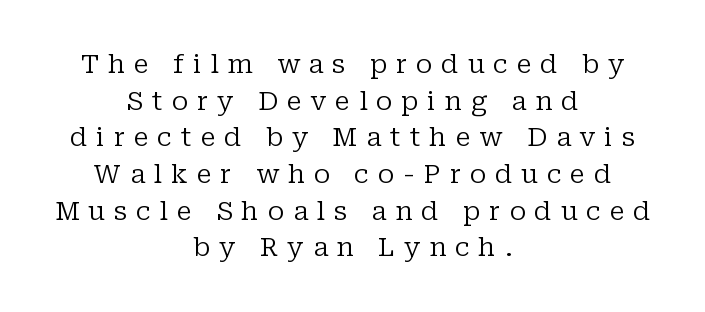
Q: Is the text bold? A: No.
Q: Is the text italic (slanted)? A: No, it is upright.
Q: Is the text underlined? A: No.
Q: How is the paragraph aligned? A: Centered.
Q: Is the spacing between letters normal or unusually wide? A: Unusually wide.
Q: Is the spacing between lines tight, normal or loose? A: Normal.
